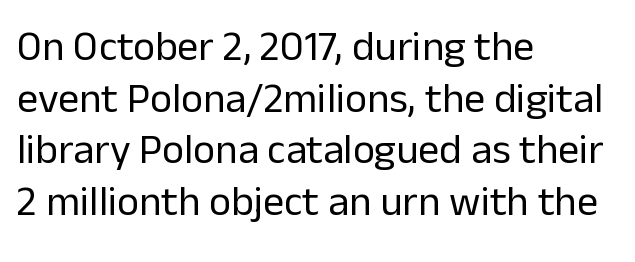
The letterforms sit at book weight or below. Serif or sans? Sans — the stroke terminals are bare. Ascenders rise straight up at ninety degrees. Descender tails drop into unmarked territory. Tracking here is standard; glyphs follow each other at the usual distance.
